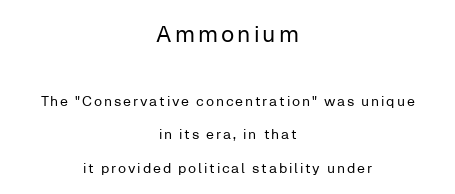
Q: Is the text bold? A: No.
Q: Is the text italic (slanted)? A: No, it is upright.
Q: Is the text underlined? A: No.
Q: How is the paragraph aligned? A: Centered.
Q: Is the spacing between lines tight, normal or loose? A: Loose.
Q: Which block of text is set in a larger size, the first (top) or the second (bottom)? A: The first (top) one.
